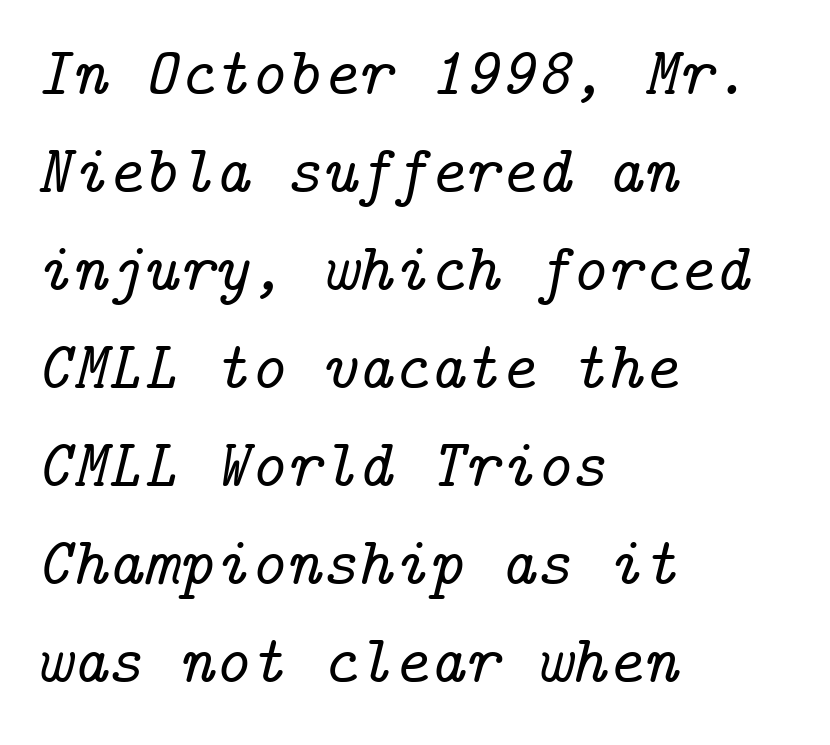
Q: Is the text italic (slanted)? A: Yes, it leans right by about 14 degrees.
Q: Is the typeface a serif or a sans-serif typeface? A: Serif.
Q: Is the text underlined? A: No.
Q: How is the paragraph aligned? A: Left-aligned.
Q: Is the spacing between letters normal or unusually wide? A: Normal.
Q: Is the spacing between lines tight, normal or loose? A: Normal.
Q: Width (condensed, normal, or wide)? A: Normal.
Q: Stroke contrast? A: Low.
Q: x-height? A: Medium.
